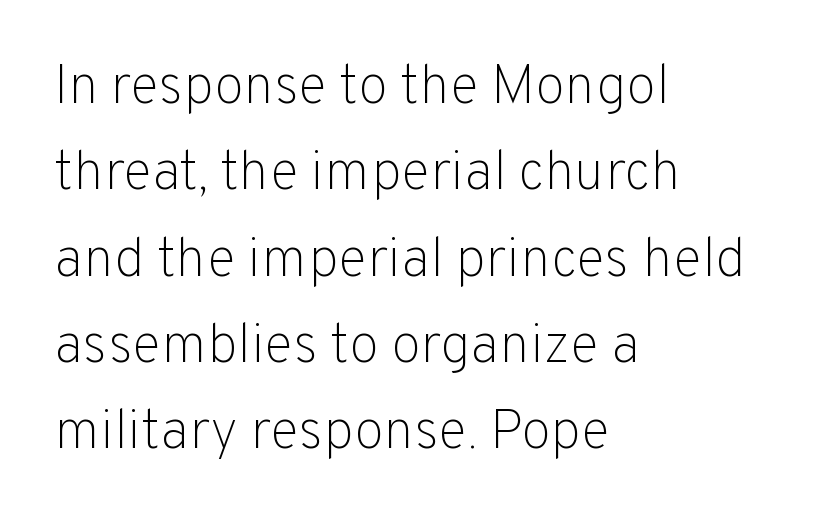
The image shows 55 px light sans-serif type, upright; set left-aligned, normal line spacing (1.57x), normal letter spacing, not underlined; low stroke contrast and a medium x-height.
